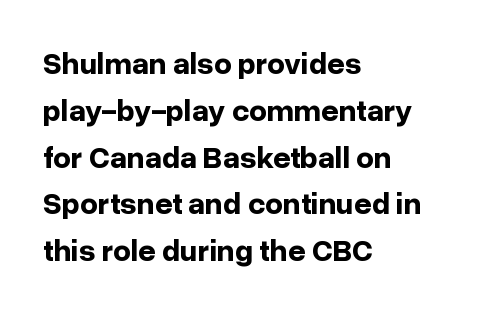
The characters look thick and weighty, a clear bold. Quick note: underline off. The text block is weighted toward the left margin, trailing off unevenly rightward. You can tell it's not italic because the verticals are truly vertical.
